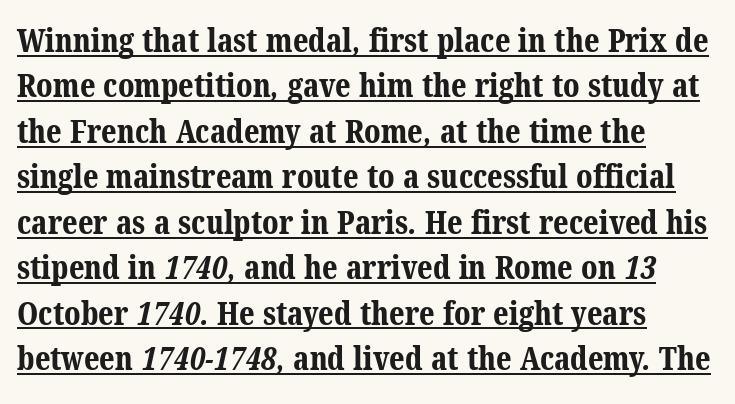
The image shows 32 px bold serif type; set left-aligned, normal line spacing (1.42x), normal letter spacing, underlined; medium stroke contrast and a medium x-height.
